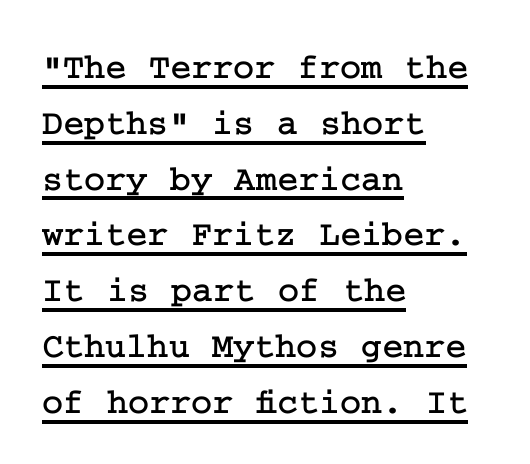
Q: Is the text italic (slanted)? A: No, it is upright.
Q: Is the typeface a serif or a sans-serif typeface? A: Serif.
Q: Is the text underlined? A: Yes.
Q: How is the paragraph aligned? A: Left-aligned.
Q: Is the spacing between letters normal or unusually wide? A: Normal.
Q: Is the spacing between lines tight, normal or loose? A: Normal.
Q: Width (condensed, normal, or wide)? A: Normal.
Q: Stroke contrast? A: Low.
Q: x-height? A: Medium.
